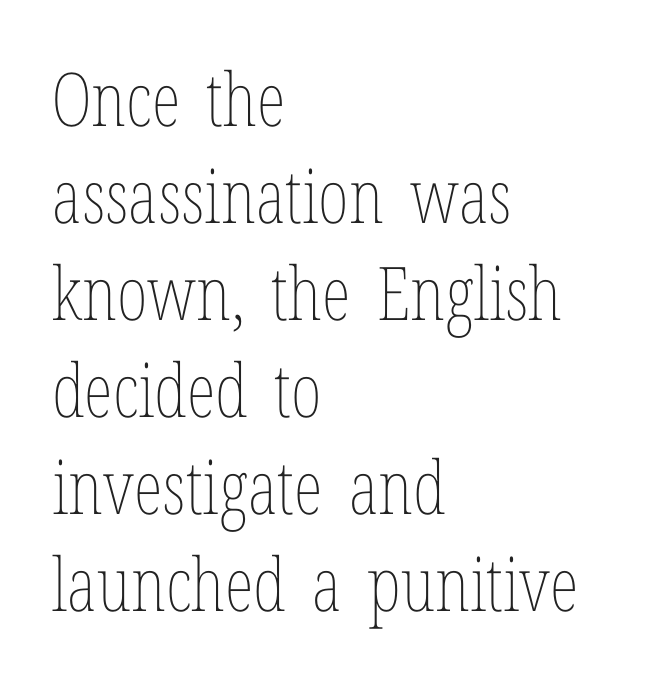
The image shows 74 px thin, condensed type, upright; set left-aligned, normal line spacing (1.31x), normal letter spacing, not underlined; low stroke contrast and a medium x-height.
